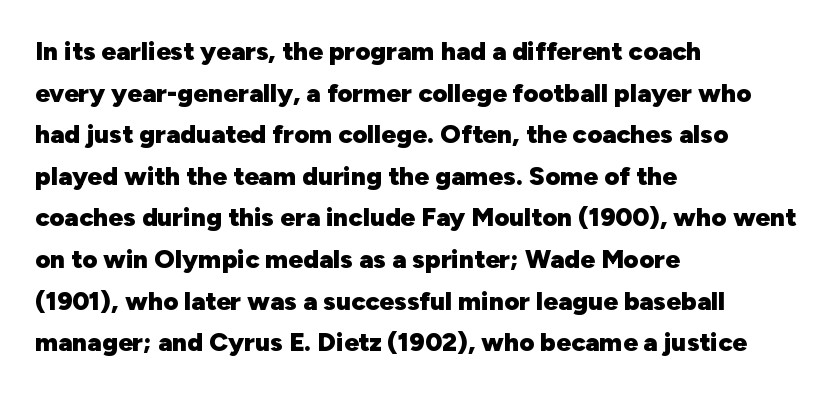
The image shows 26 px bold type, upright; set left-aligned, normal line spacing (1.6x), normal letter spacing, not underlined.
